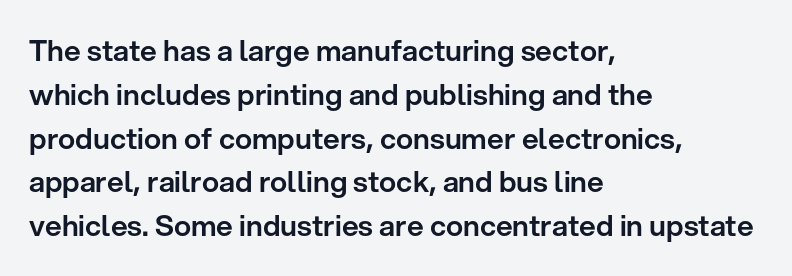
{"serif": "no", "italic": "no", "width": "normal", "stroke_contrast": "low", "x_height": "medium", "monospaced": "no", "underline": "no", "align": "left", "line_spacing": "normal", "line_spacing_ratio": 1.51, "letter_spacing": "normal", "letter_spacing_em": 0.0, "glyph_px": 29}
